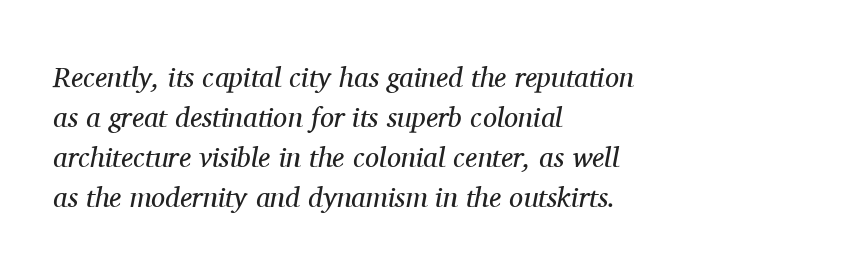
Letter spacing: default. The ragged edge is on the right, which tells us the setting is flush left. The passage shown is typeset with a serif family. The designer left line spacing at the default. Is this a heavy cut? Hardly; it is regular or lighter. Does the lettering tilt? It does — this is italic.
